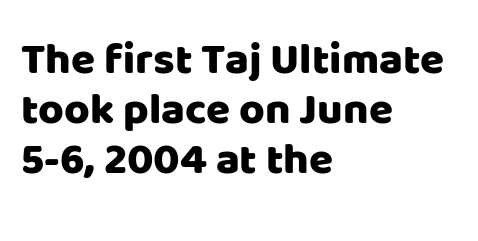
The type family on display is of the sans-serif kind. Varying glyph widths throughout — classic text-font behaviour. These lines are set flush left with a ragged right edge. Reading down the column, the eye jumps only a short way to each next line. The horizontal fit of the characters is conventional and even. This is roman type, the default non-slanted kind.
